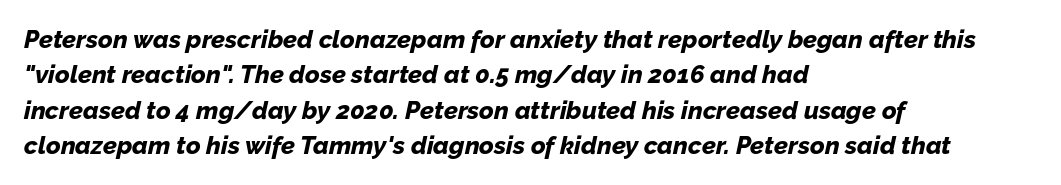
Q: Is the text bold? A: Yes.
Q: Is the text italic (slanted)? A: Yes, it leans right by about 12 degrees.
Q: Is the text underlined? A: No.
Q: How is the paragraph aligned? A: Left-aligned.
Q: Is the spacing between letters normal or unusually wide? A: Normal.
Q: Is the spacing between lines tight, normal or loose? A: Normal.
